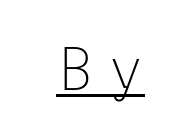
The image shows 53 px light sans-serif type, upright, monospaced; set unusually wide letter spacing (+0.26 em), underlined; low stroke contrast and a medium x-height.
